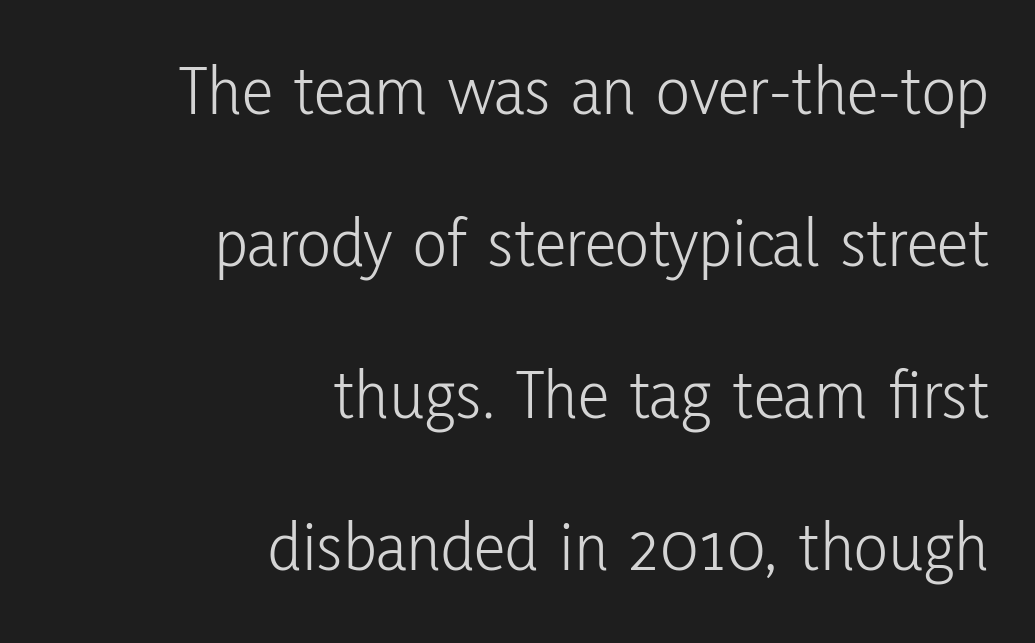
Beneath every word, the page is bare. The designer dialed line spacing up above the default. Think of a printed novel: that variable character pitch is what you see here. This rendering employs a face without finishing strokes, i.e., a sans-serif. The letters stand upright; this is a roman face.
